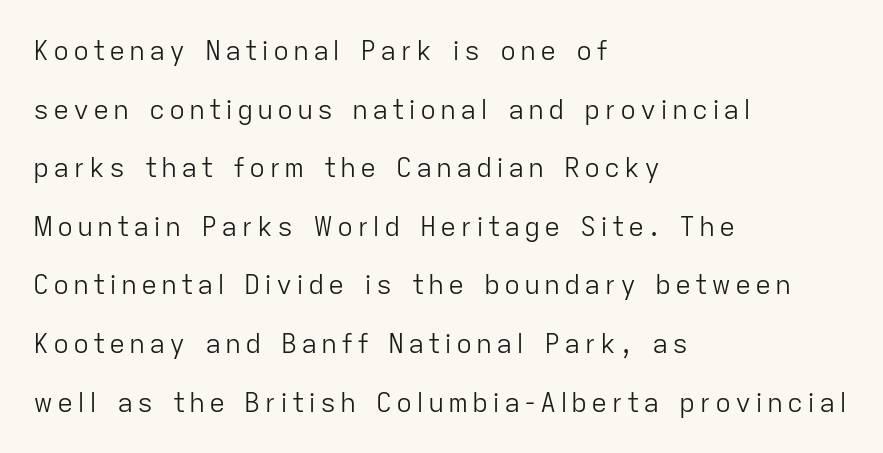
Descenders hang freely into open space. Tall strokes in this sample are plumb rather than angled. The font is comparable to plain body text, perhaps lighter. The leading is generous, giving the passage an open texture.
